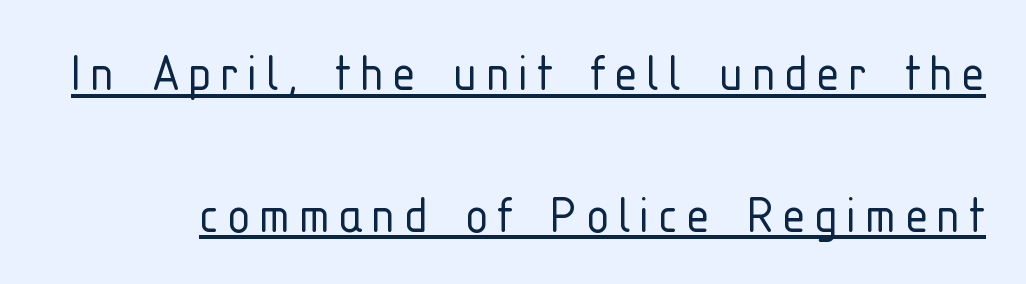
Q: Is the text bold? A: No.
Q: Is the text italic (slanted)? A: No, it is upright.
Q: Is the typeface a serif or a sans-serif typeface? A: Sans-serif.
Q: Is the text underlined? A: Yes.
Q: Is the spacing between lines tight, normal or loose? A: Loose.
Q: Width (condensed, normal, or wide)? A: Condensed.
Q: Stroke contrast? A: Low.
Q: x-height? A: Medium.
Q: Monospaced? A: No.
